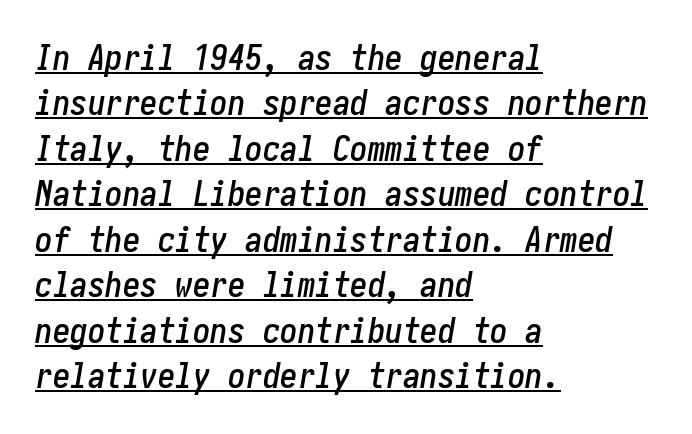
Q: Is the text italic (slanted)? A: Yes, it leans right by about 10 degrees.
Q: Is the text underlined? A: Yes.
Q: How is the paragraph aligned? A: Left-aligned.
Q: Is the spacing between letters normal or unusually wide? A: Normal.
Q: Is the spacing between lines tight, normal or loose? A: Normal.
Q: Width (condensed, normal, or wide)? A: Condensed.
Q: Stroke contrast? A: Low.
Q: x-height? A: Medium.
